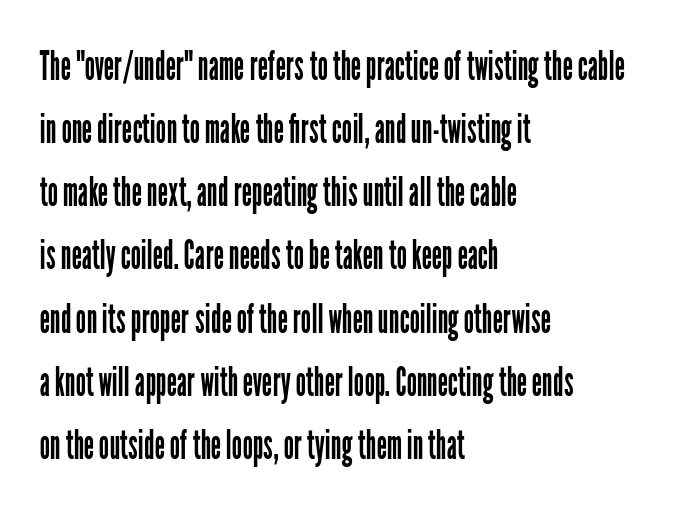
{"serif": "no", "italic": "no", "bold": "no", "weight": "regular", "width": "condensed", "stroke_contrast": "low", "x_height": "medium", "monospaced": "no", "underline": "no", "align": "left", "line_spacing": "normal", "line_spacing_ratio": 1.54, "letter_spacing": "normal", "letter_spacing_em": 0.0, "glyph_px": 41}
